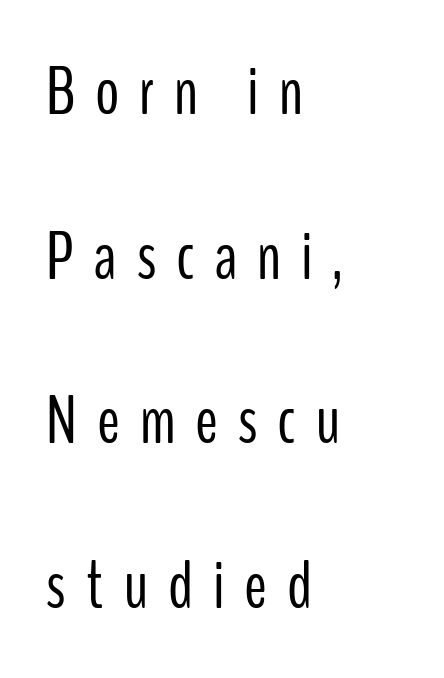
{"serif": "no", "italic": "no", "bold": "no", "weight": "light", "width": "condensed", "stroke_contrast": "low", "x_height": "medium", "monospaced": "no", "underline": "no", "align": "left", "line_spacing": "loose", "line_spacing_ratio": 2.42, "letter_spacing": "wide", "letter_spacing_em": 0.29, "glyph_px": 68}
